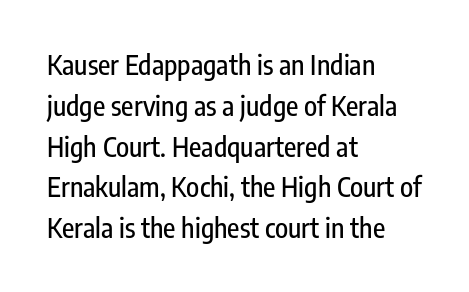
Q: Is the text italic (slanted)? A: No, it is upright.
Q: Is the text underlined? A: No.
Q: How is the paragraph aligned? A: Left-aligned.
Q: Is the spacing between letters normal or unusually wide? A: Normal.
Q: Is the spacing between lines tight, normal or loose? A: Normal.
